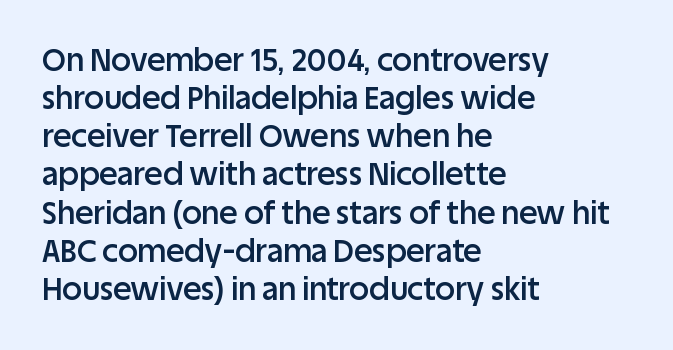
{"serif": "no", "italic": "no", "bold": "semi", "weight": "semibold", "width": "normal", "stroke_contrast": "low", "x_height": "large", "monospaced": "no", "underline": "no", "align": "left", "line_spacing_ratio": 1.23, "letter_spacing": "normal", "letter_spacing_em": 0.0, "glyph_px": 31}
